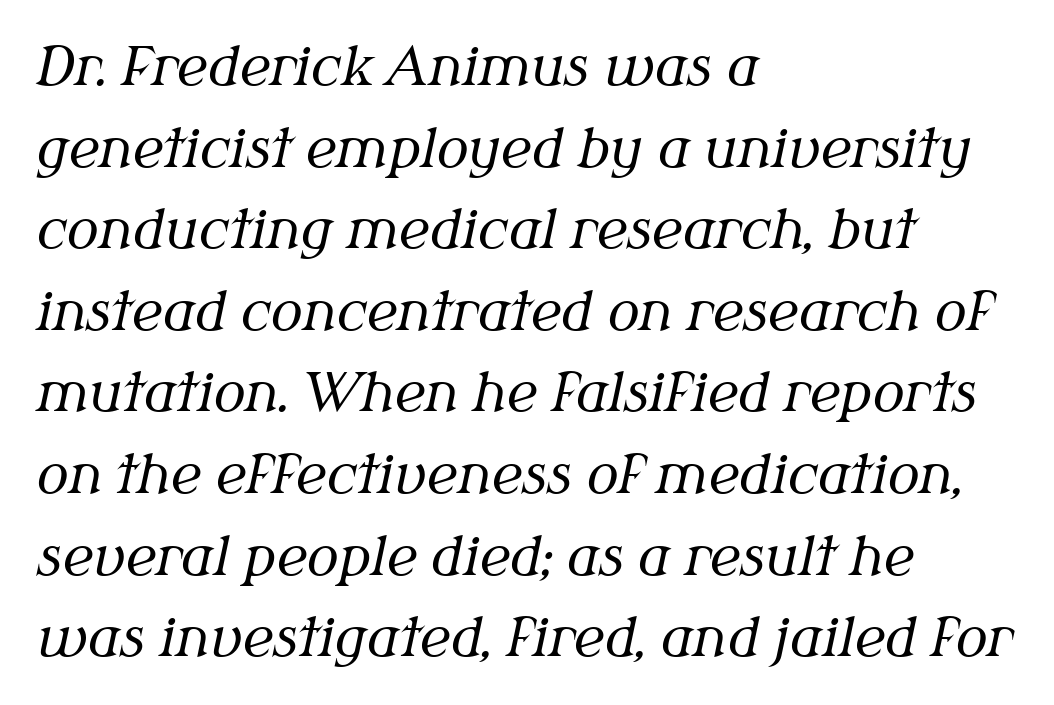
Varying glyph widths throughout — classic text-font behaviour. Bare-footed words on every line. The letterforms sit shoulder to shoulder at normal distance. Stem width sits at or under what a default text font uses. The font's italic variant was chosen for this text. Horizontal bands of white between lines are of average thickness.
